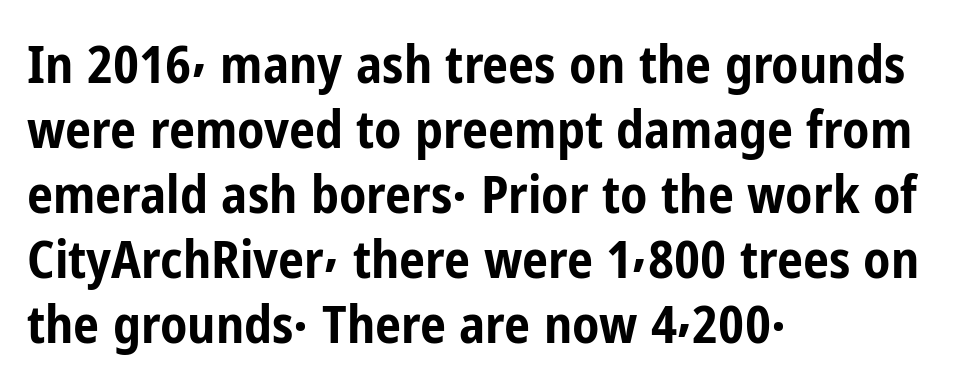
The image shows 52 px bold, condensed sans-serif type, upright; set left-aligned, normal line spacing (1.25x), normal letter spacing, not underlined; low stroke contrast and a medium x-height.
